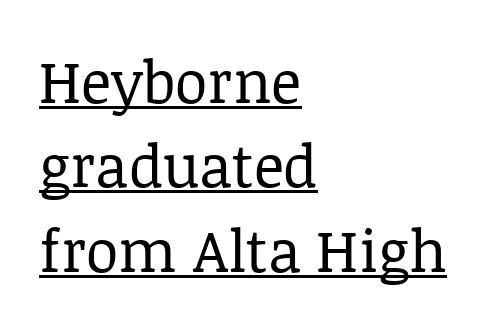
Q: Is the text bold? A: No.
Q: Is the text italic (slanted)? A: No, it is upright.
Q: Is the typeface a serif or a sans-serif typeface? A: Serif.
Q: Is the text underlined? A: Yes.
Q: How is the paragraph aligned? A: Left-aligned.
Q: Is the spacing between letters normal or unusually wide? A: Normal.
Q: Is the spacing between lines tight, normal or loose? A: Normal.
Q: Width (condensed, normal, or wide)? A: Normal.
Q: Stroke contrast? A: Low.
Q: x-height? A: Large.
Q: Monospaced? A: No.
